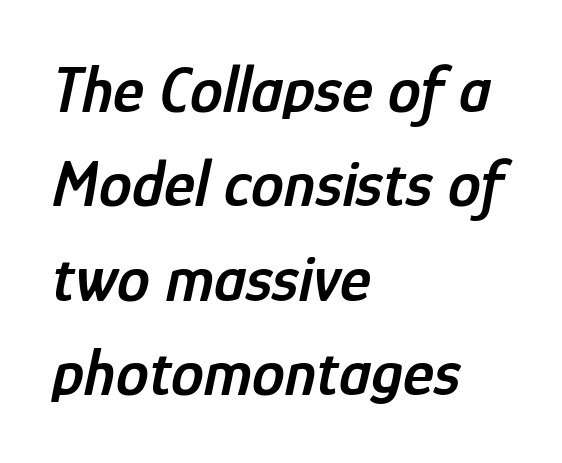
Looks like regular typesetting: each glyph gets only the width it needs. Each glyph is drawn with semibold strokes, heavier than normal yet not fully bold. A clean baseline with only descenders dipping below it. How are the letters spaced? Ordinarily, with no added tracking. The leading is moderate, giving the passage an even texture.
